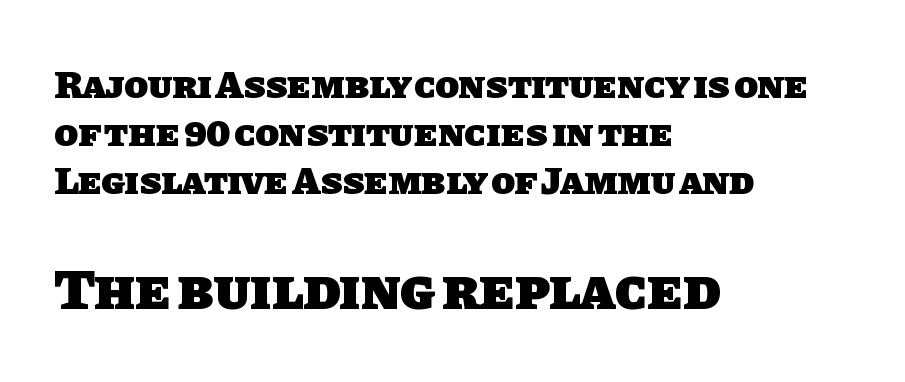
Type size steps up from the first block to the second. Caption: bold face, heavy strokes. Is this a fixed-width face? No — the glyphs have proportional, varying widths. The string is rendered with underlining switched off. Compared with typical body copy, the letter spacing here is the same.
